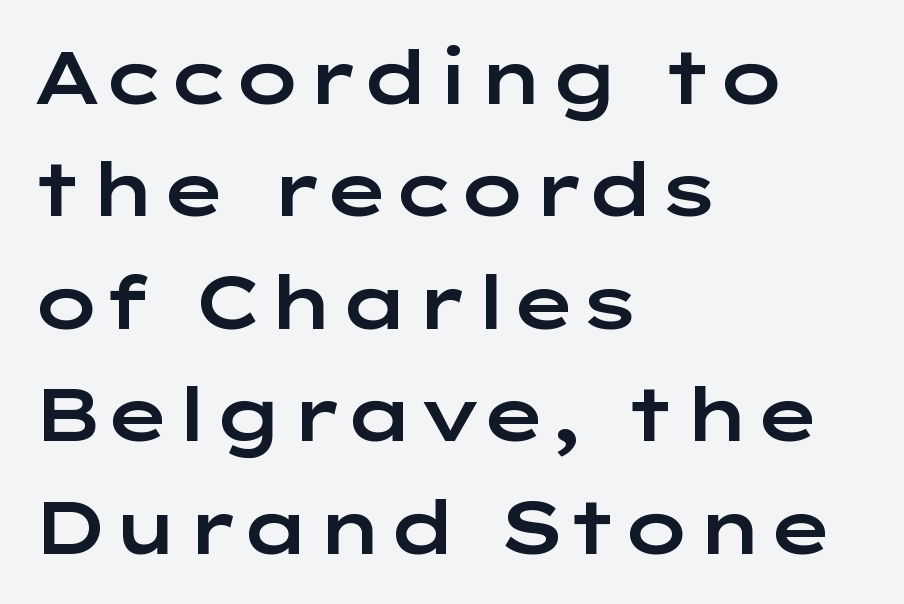
The image shows 73 px wide sans-serif type, upright; set left-aligned, normal line spacing (1.54x), normal letter spacing, not underlined; low stroke contrast and a medium x-height.
